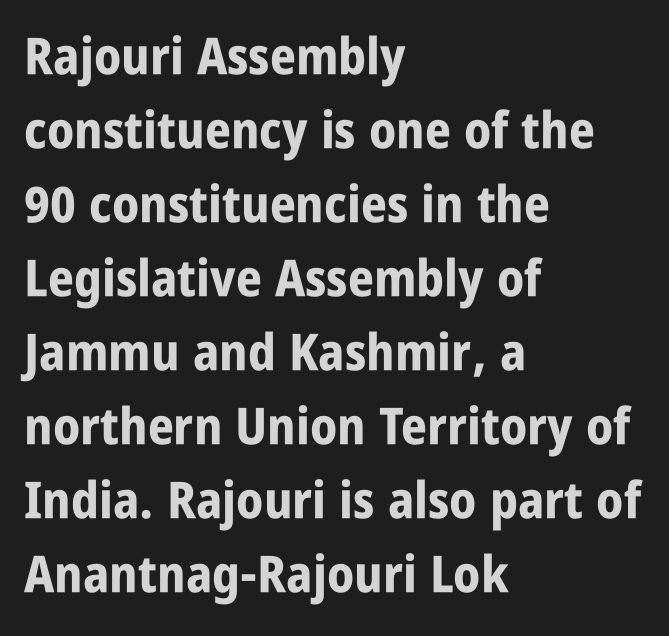
{"serif": "no", "italic": "no", "bold": "yes", "weight": "bold", "width": "condensed", "stroke_contrast": "low", "x_height": "large", "monospaced": "no", "underline": "no", "align": "left", "line_spacing": "normal", "line_spacing_ratio": 1.45, "letter_spacing": "normal", "letter_spacing_em": 0.0, "glyph_px": 51}
